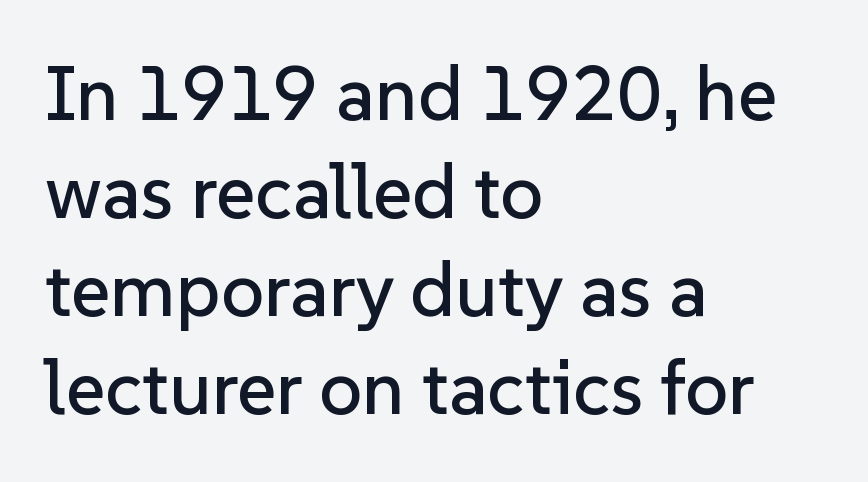
Unlike italic type, these characters show no tilt at all. Inter-character spacing is left at the font's built-in metrics. Every row of glyphs begins at an identical x-position on the left. This sample keeps an unexceptional amount of space between lines. Typographically, this falls in the sans-serif category. Spacing verdict: proportional, widths tailored to each character.
